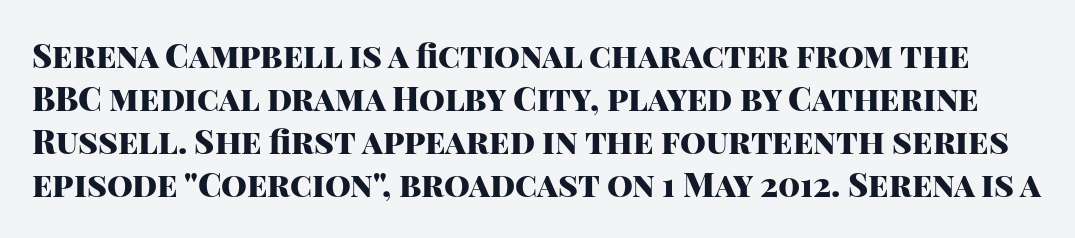
{"serif": "no", "italic": "no", "bold": "yes", "weight": "heavy", "width": "normal", "stroke_contrast": "high", "x_height": "large", "monospaced": "no", "underline": "no", "line_spacing": "normal", "line_spacing_ratio": 1.3, "letter_spacing": "normal", "letter_spacing_em": 0.0, "glyph_px": 33}
